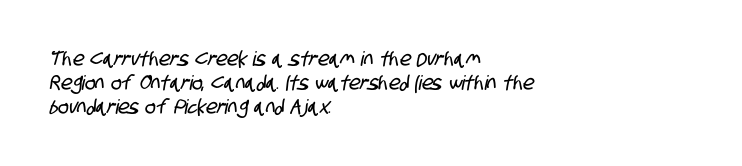
Has an underline been added? It has not. The compositor pushed each line to the left boundary. No extra tracking has been applied to these lines.
